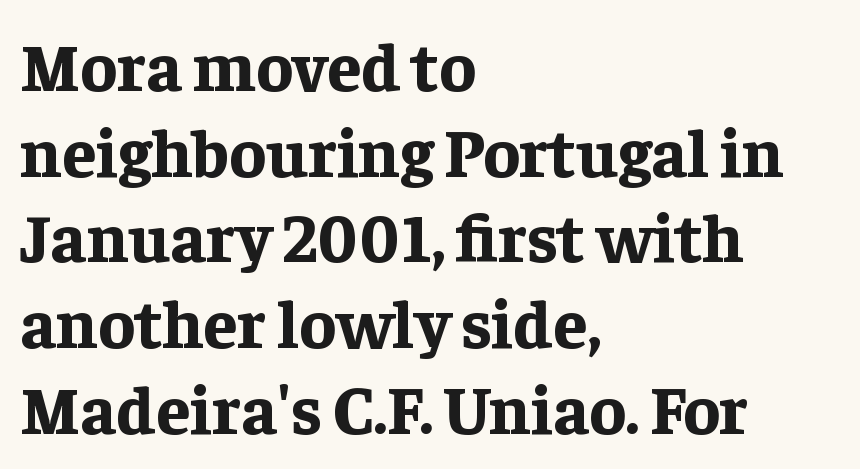
Which margin do the lines hug? The left one — the right edge is uneven. Weight check: bold — yes, fully. Each row of text sits above clean, open space. A typesetter would label this face a serif. Regarding leading, the lines here are spaced in the standard way.
